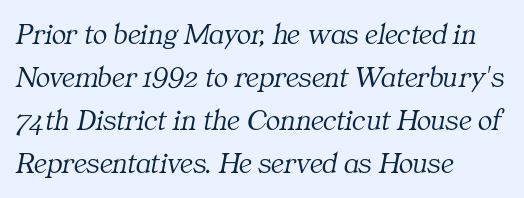
The image shows 30 px light serif type, italic (leaning right); set left-aligned, normal line spacing (1.43x), normal letter spacing, not underlined; medium stroke contrast and a medium x-height.
